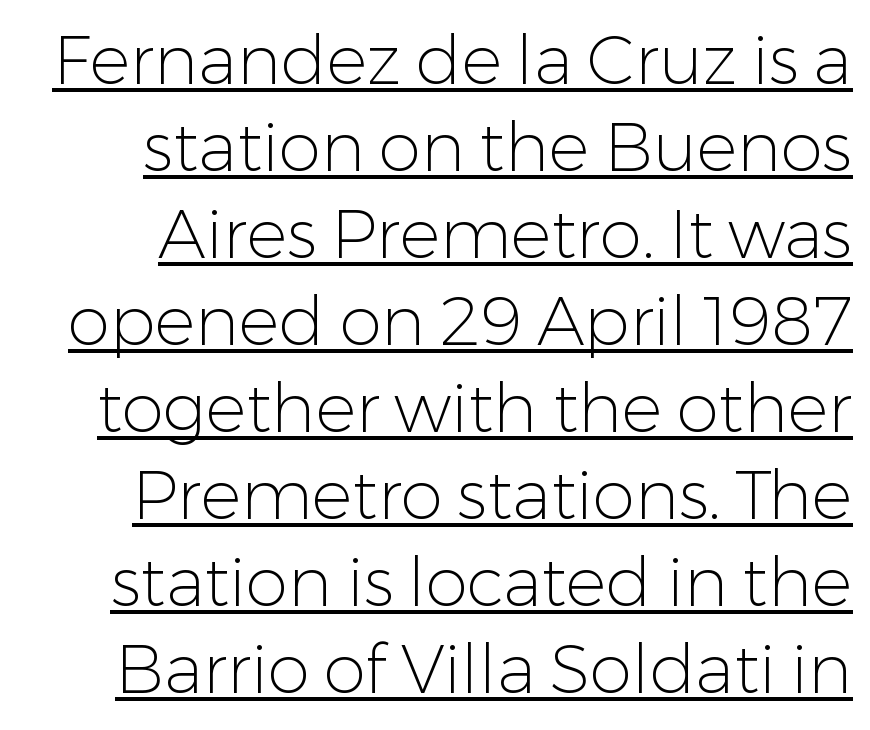
{"serif": "no", "italic": "no", "bold": "no", "weight": "light", "width": "normal", "stroke_contrast": "low", "x_height": "medium", "monospaced": "no", "underline": "yes", "align": "right", "line_spacing": "normal", "line_spacing_ratio": 1.28, "letter_spacing": "normal", "letter_spacing_em": 0.0, "glyph_px": 68}
